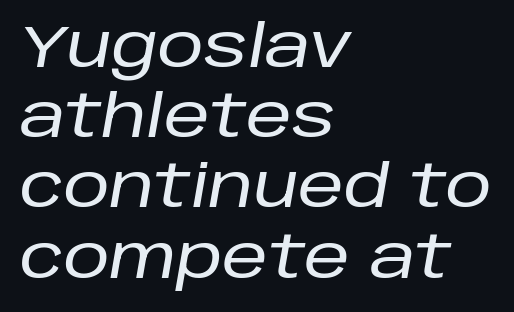
Q: Is the text italic (slanted)? A: Yes, it leans right by about 10 degrees.
Q: Is the text underlined? A: No.
Q: How is the paragraph aligned? A: Left-aligned.
Q: Is the spacing between letters normal or unusually wide? A: Normal.
Q: Width (condensed, normal, or wide)? A: Normal.
Q: Stroke contrast? A: Low.
Q: x-height? A: Large.
Q: Monospaced? A: No.
